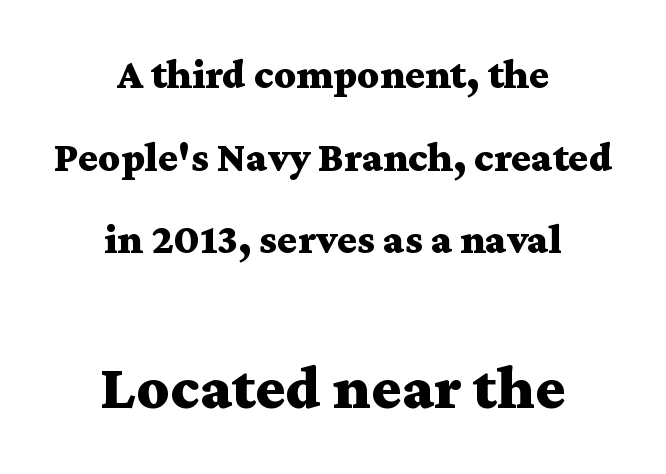
Q: Is the text bold? A: Yes.
Q: Is the text italic (slanted)? A: No, it is upright.
Q: Is the typeface a serif or a sans-serif typeface? A: Serif.
Q: Is the text underlined? A: No.
Q: How is the paragraph aligned? A: Centered.
Q: Is the spacing between letters normal or unusually wide? A: Normal.
Q: Is the spacing between lines tight, normal or loose? A: Loose.
Q: Which block of text is set in a larger size, the first (top) or the second (bottom)? A: The second (bottom) one.
Q: Width (condensed, normal, or wide)? A: Wide.
Q: Stroke contrast? A: Medium.
Q: x-height? A: Medium.
Q: Monospaced? A: No.
